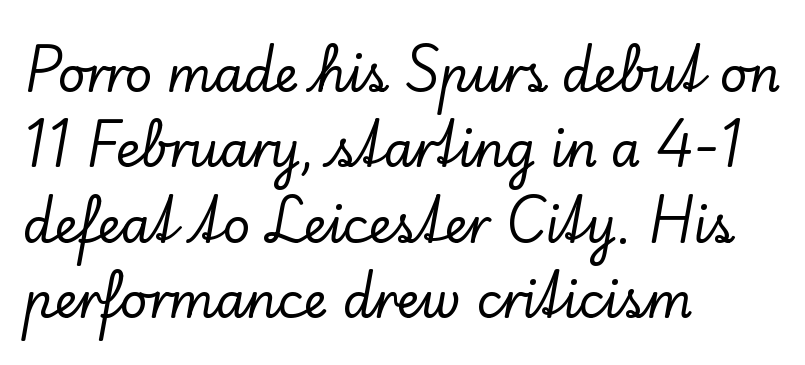
{"serif": "yes", "width": "normal", "stroke_contrast": "low", "x_height": "small", "monospaced": "no", "underline": "no", "align": "left", "line_spacing": "normal", "line_spacing_ratio": 1.57, "letter_spacing": "normal", "letter_spacing_em": 0.0, "glyph_px": 48}
